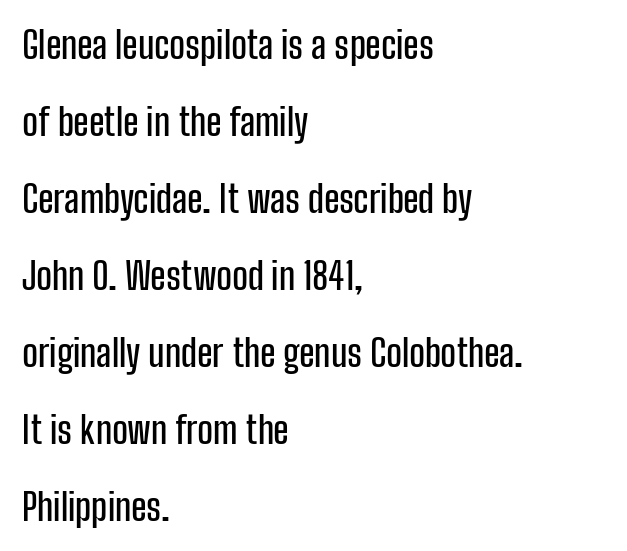
Note the varied advance widths — an 'i' is clearly narrower than an 'm'. Each line starts at the same left margin while the right side varies. Short note: letters normally spaced. Are there feet on the stems? There aren't — it's a sans. Is there much room between lines? Yes — plenty of vertical air separates them. These lines were composed using upright roman letters.
